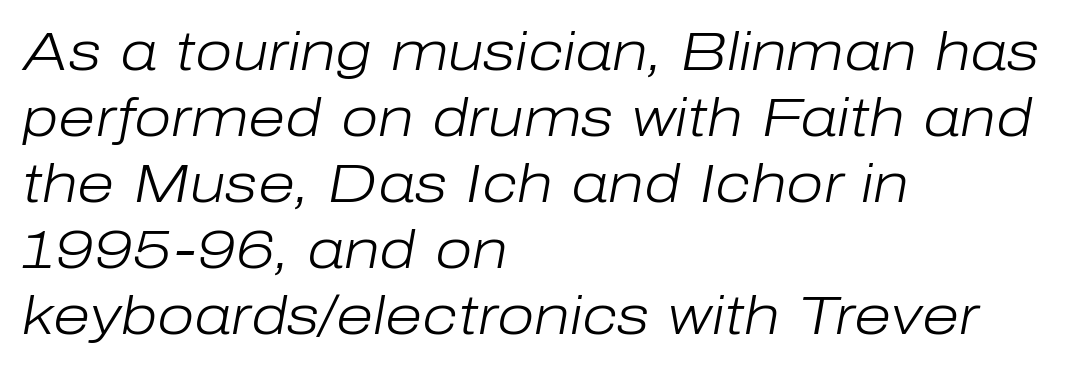
The image shows 54 px light type, italic (leaning right); set left-aligned, line spacing 1.22x, normal letter spacing, not underlined; low stroke contrast and a medium x-height.
